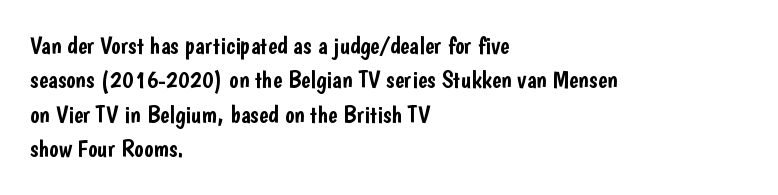
Style check: upright. All the whitespace from short lines collects on the right. Rule under the text: the space is simply empty. Leading matches the norm, producing a regular column.
